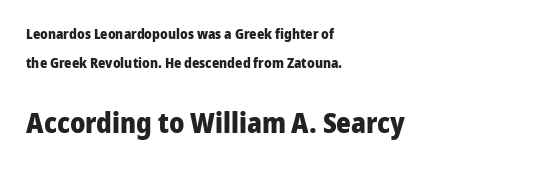
{"serif": "no", "italic": "no", "bold": "yes", "weight": "heavy", "width": "normal", "stroke_contrast": "low", "x_height": "medium", "monospaced": "no", "underline": "no", "align": "left", "line_spacing": "loose", "line_spacing_ratio": 2.09, "letter_spacing": "normal", "letter_spacing_em": 0.0, "larger_block": "second", "size_ratio": 2.0, "glyph_px": 28}
